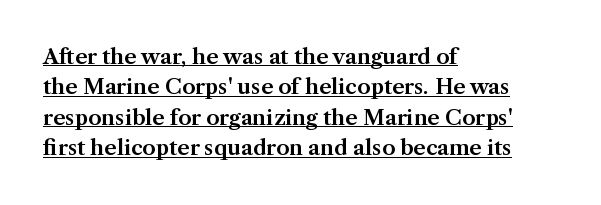
The image shows 21 px text type, upright; set left-aligned, normal line spacing (1.45x), normal letter spacing, underlined.
